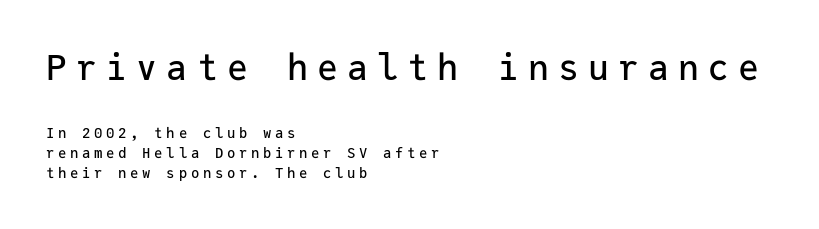
Q: Is the text italic (slanted)? A: No, it is upright.
Q: Is the typeface a serif or a sans-serif typeface? A: Sans-serif.
Q: Is the text underlined? A: No.
Q: How is the paragraph aligned? A: Left-aligned.
Q: Is the spacing between letters normal or unusually wide? A: Unusually wide.
Q: Is the spacing between lines tight, normal or loose? A: Normal.
Q: Which block of text is set in a larger size, the first (top) or the second (bottom)? A: The first (top) one.
Q: Width (condensed, normal, or wide)? A: Normal.
Q: Stroke contrast? A: Low.
Q: x-height? A: Medium.
Q: Monospaced? A: Yes.
